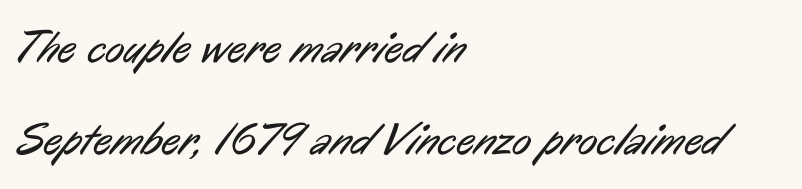
Q: Is the text bold? A: No.
Q: Is the typeface a serif or a sans-serif typeface? A: Sans-serif.
Q: Is the text underlined? A: No.
Q: How is the paragraph aligned? A: Left-aligned.
Q: Is the spacing between letters normal or unusually wide? A: Normal.
Q: Is the spacing between lines tight, normal or loose? A: Loose.
Q: Width (condensed, normal, or wide)? A: Condensed.
Q: Stroke contrast? A: Low.
Q: x-height? A: Medium.
Q: Monospaced? A: No.
